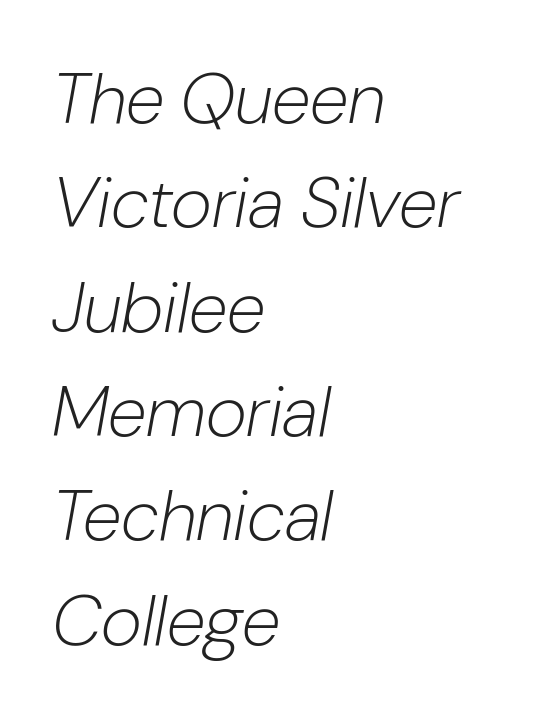
Caption: standard tracking, unaltered. No heavy texture on the line: the type isn't bold. Here the designer chose a conventional face with non-uniform glyph widths. The setting favours the left margin, as ordinary paragraphs usually do. Each new line begins a customary step beneath the previous one. Words float on clear page, feet unadorned.
